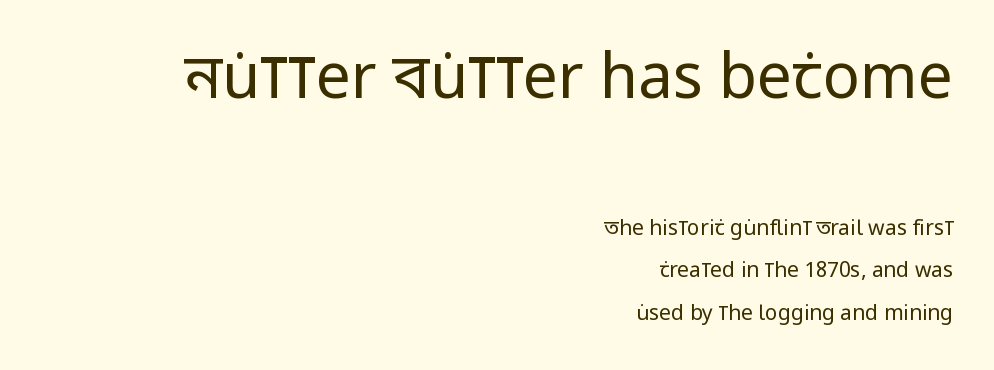
Q: Is the text bold? A: No.
Q: Is the text italic (slanted)? A: No, it is upright.
Q: Is the typeface a serif or a sans-serif typeface? A: Sans-serif.
Q: Is the text underlined? A: No.
Q: How is the paragraph aligned? A: Right-aligned.
Q: Is the spacing between letters normal or unusually wide? A: Normal.
Q: Is the spacing between lines tight, normal or loose? A: Loose.
Q: Which block of text is set in a larger size, the first (top) or the second (bottom)? A: The first (top) one.
Q: Width (condensed, normal, or wide)? A: Condensed.
Q: Stroke contrast? A: Low.
Q: x-height? A: Large.
Q: Monospaced? A: No.
